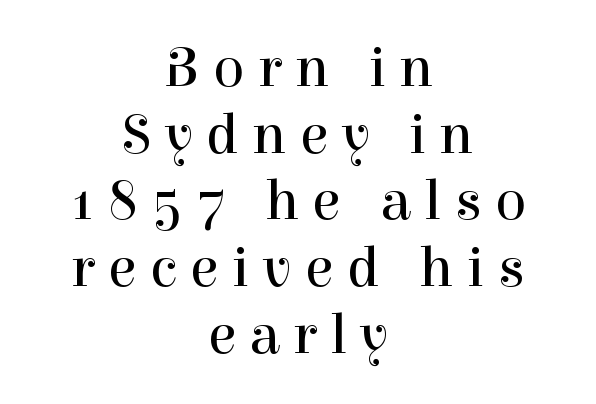
The image shows 58 px regular-weight serif type, upright; set centered, tight line spacing (1.15x), unusually wide letter spacing (+0.23 em), not underlined; high stroke contrast and a medium x-height.
